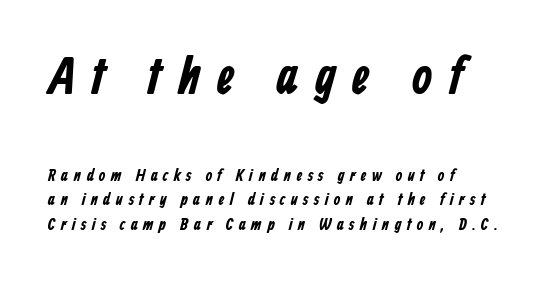
The image shows 52 px condensed sans-serif type; set left-aligned, normal line spacing (1.46x), unusually wide letter spacing (+0.3 em), not underlined; the first (top) block is 3.06x larger; low stroke contrast and a medium x-height.
